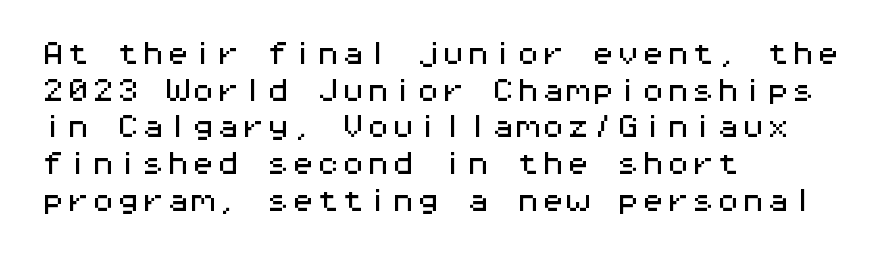
The letters stand straight up with perfectly vertical stems. The tracking reads as untouched default to a designer's eye. Vertical spacing — default. All the whitespace from short lines collects on the right. Bare-footed words on every line.
